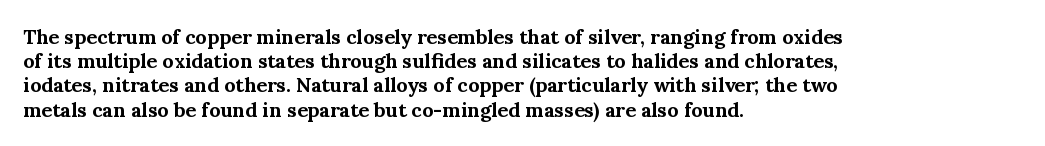
{"italic": "no", "bold": "yes", "underline": "no", "align": "left", "line_spacing_ratio": 1.21, "letter_spacing": "normal", "letter_spacing_em": 0.0, "glyph_px": 20}
